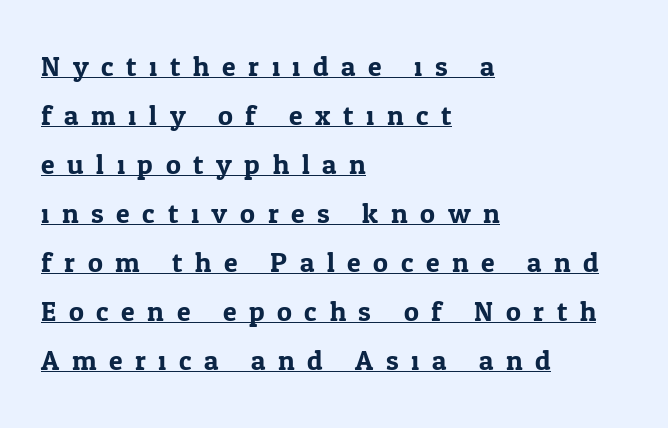
In CSS terms this would be text-align: left. The passage shown is typed in a proportional face where columns would drift. No italicization has been applied; the sample stays upright. Between one letter and the next there's a generous, obvious gap. Notice how a bar underscores the lettering throughout.
